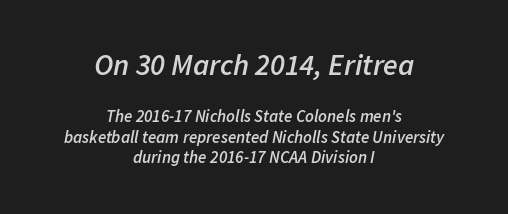
{"italic": "yes", "lean": "right", "slant_degrees": 11, "bold": "semi", "weight": "semibold", "width": "normal", "stroke_contrast": "low", "x_height": "medium", "monospaced": "no", "underline": "no", "align": "center", "line_spacing_ratio": 1.21, "letter_spacing": "normal", "letter_spacing_em": 0.0, "larger_block": "first", "size_ratio": 1.76, "glyph_px": 30}
